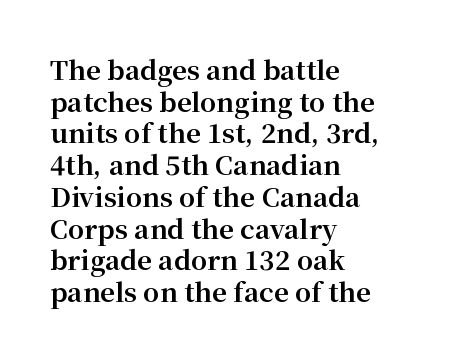
The image shows 26 px bold type, upright; set left-aligned, line spacing 1.22x, normal letter spacing, not underlined.
